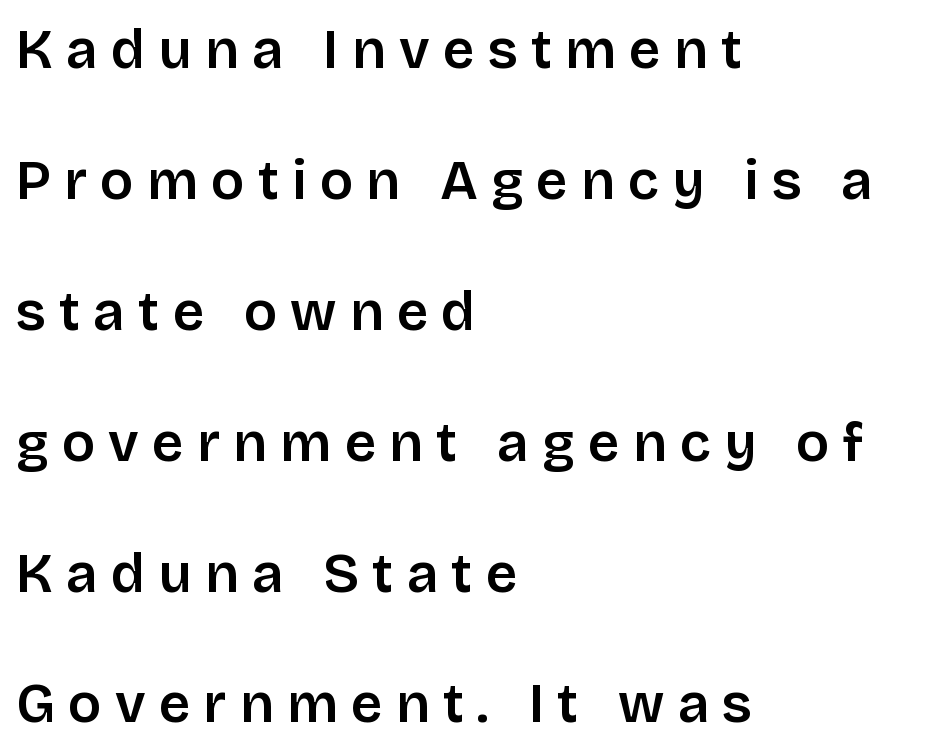
Left-aligned paragraph, ragged on the right. Italic: no, the glyphs are upright roman. Each new line begins a long way beneath the previous one. Typesetter's note: demi weight, one step under bold. The passage shown has open, widely tracked lettering throughout. Examine the stroke ends and you'll find no serifs.
